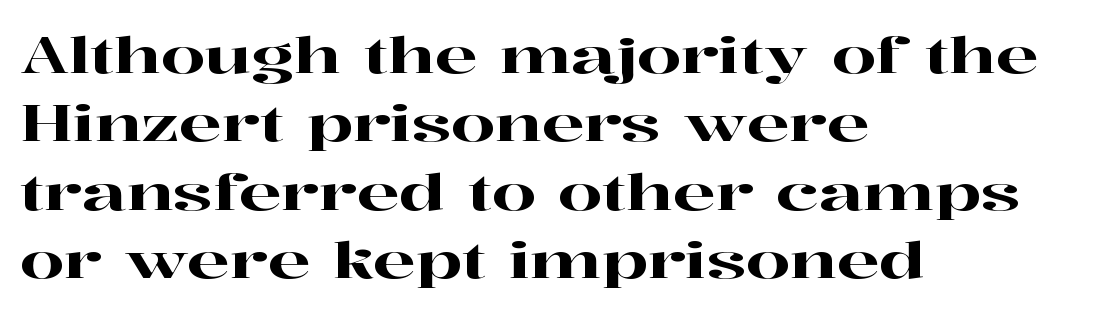
The image shows 50 px wide serif type, upright; set left-aligned, normal line spacing (1.37x), normal letter spacing, not underlined; high stroke contrast and a medium x-height.
